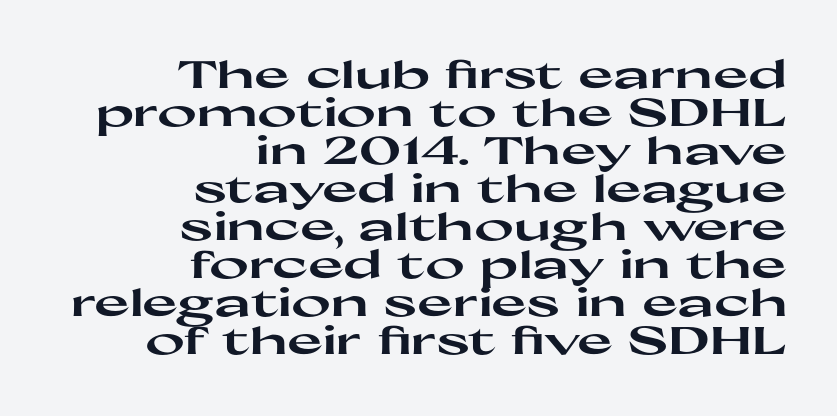
Type style note: lacks serifs. These lines are rendered in a variable-pitch font. The space directly below the letters is spotless. The lettering stays uniformly vertical, giving the passage a roman look. Plenty of ink on the page — the face is bold. Horizontal alignment here is rightward, an uncommon choice for prose.
